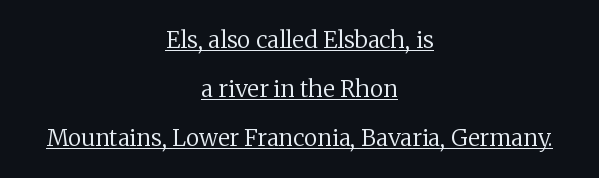
Q: Is the text bold? A: No.
Q: Is the text italic (slanted)? A: No, it is upright.
Q: Is the text underlined? A: Yes.
Q: How is the paragraph aligned? A: Centered.
Q: Is the spacing between letters normal or unusually wide? A: Normal.
Q: Is the spacing between lines tight, normal or loose? A: Loose.
